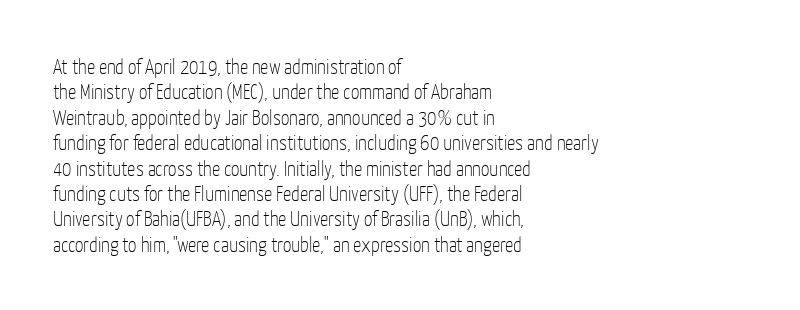
A bare baseline throughout the passage. Line beginnings align vertically; line endings do not. This sample uses plain, unmodified letter spacing. Posture: straight, roman, zero tilt. Is this a heavy cut? Hardly; it is regular or lighter.
